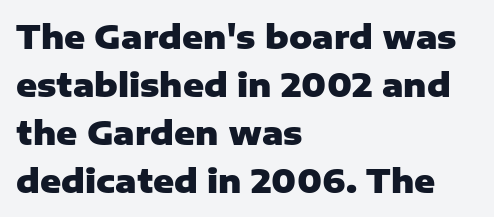
These lines are rendered in a variable-pitch font. These lines stack with their left ends in a neat column. The letters are bold, with thick, heavy strokes. The letters stand upright; this is a roman face. Type without underlining. Honestly, the row spacing looks completely unremarkable.
